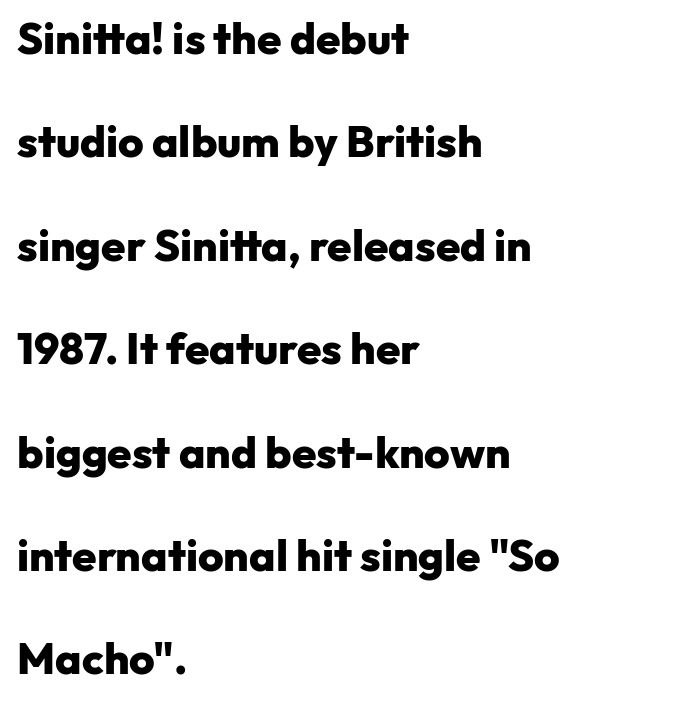
{"serif": "no", "italic": "no", "bold": "yes", "weight": "heavy", "width": "normal", "stroke_contrast": "low", "x_height": "medium", "monospaced": "no", "underline": "no", "align": "left", "line_spacing": "loose", "line_spacing_ratio": 2.35, "letter_spacing": "normal", "letter_spacing_em": 0.0, "glyph_px": 44}
